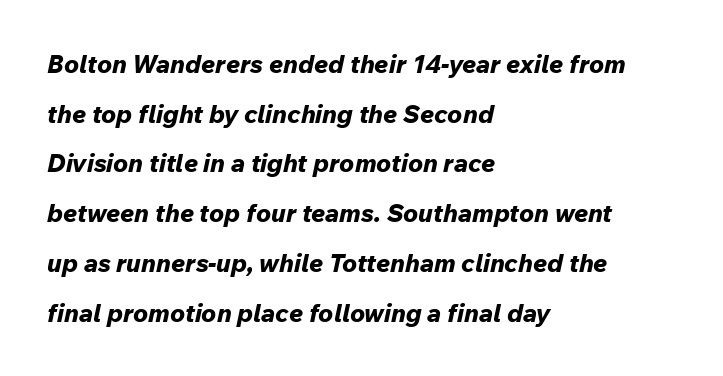
Q: Is the text bold? A: Yes.
Q: Is the text italic (slanted)? A: Yes, it leans right by about 12 degrees.
Q: Is the text underlined? A: No.
Q: How is the paragraph aligned? A: Left-aligned.
Q: Is the spacing between letters normal or unusually wide? A: Normal.
Q: Is the spacing between lines tight, normal or loose? A: Loose.
